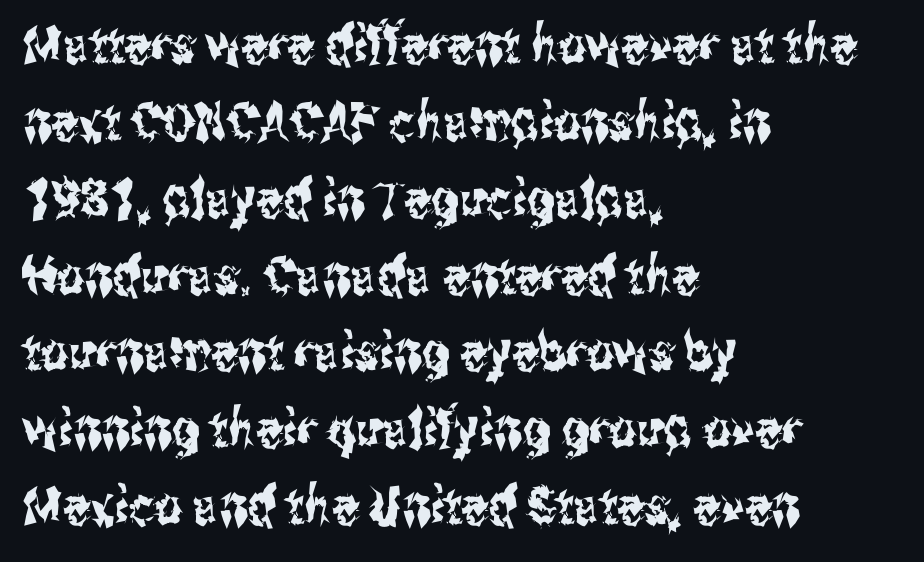
The image shows 53 px condensed sans-serif type, upright; set left-aligned, normal line spacing (1.45x), normal letter spacing, not underlined; medium stroke contrast and a medium x-height.
